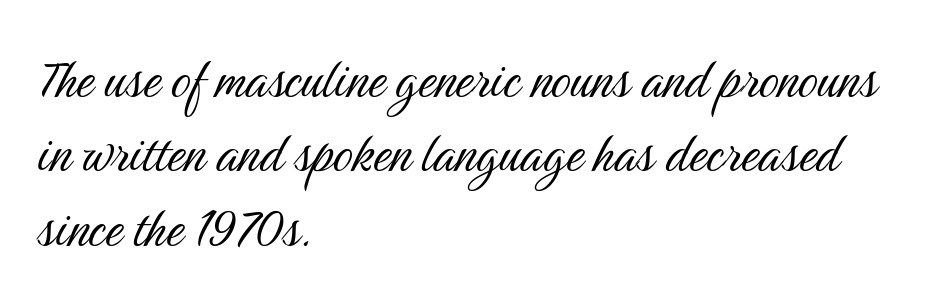
The image shows 62 px light, condensed sans-serif type; set left-aligned, line spacing 1.2x, normal letter spacing, not underlined; medium stroke contrast and a medium x-height.
